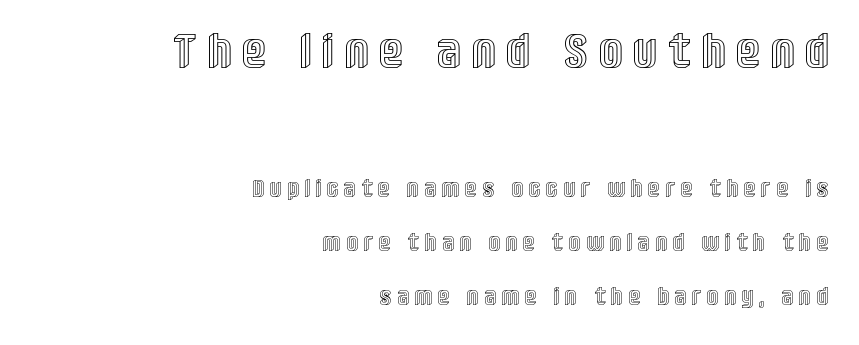
{"italic": "no", "width": "condensed", "x_height": "large", "monospaced": "no", "underline": "no", "align": "right", "line_spacing": "loose", "line_spacing_ratio": 2.26, "letter_spacing": "wide", "letter_spacing_em": 0.29, "larger_block": "first", "size_ratio": 2.0, "glyph_px": 48}
